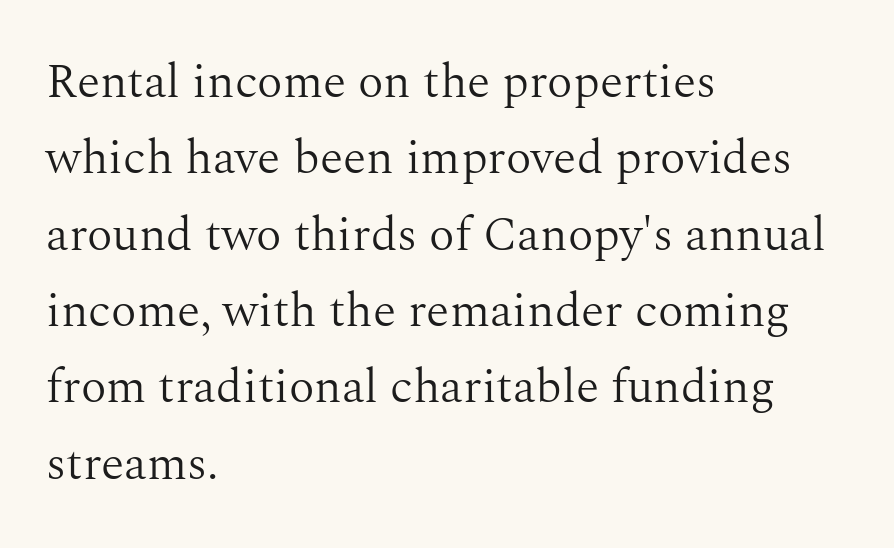
{"serif": "yes", "italic": "no", "bold": "no", "weight": "light", "width": "normal", "stroke_contrast": "medium", "x_height": "medium", "monospaced": "no", "underline": "no", "align": "left", "line_spacing": "normal", "line_spacing_ratio": 1.59, "letter_spacing": "normal", "letter_spacing_em": 0.0, "glyph_px": 48}
